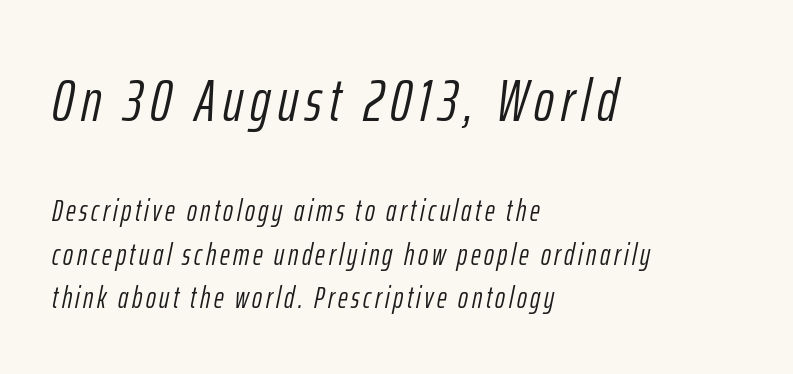
Q: Is the text bold? A: No.
Q: Is the text italic (slanted)? A: Yes, it leans right by about 12 degrees.
Q: Is the text underlined? A: No.
Q: How is the paragraph aligned? A: Left-aligned.
Q: Is the spacing between lines tight, normal or loose? A: Normal.
Q: Which block of text is set in a larger size, the first (top) or the second (bottom)? A: The first (top) one.
Q: Width (condensed, normal, or wide)? A: Condensed.
Q: Stroke contrast? A: Low.
Q: x-height? A: Medium.
Q: Monospaced? A: No.
